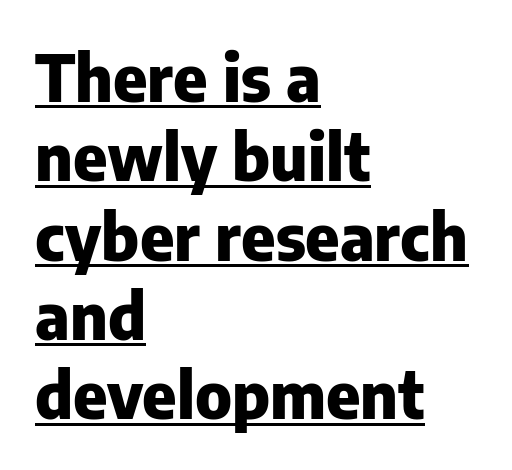
{"serif": "no", "italic": "no", "bold": "yes", "weight": "heavy", "width": "normal", "stroke_contrast": "low", "x_height": "medium", "monospaced": "no", "underline": "yes", "align": "left", "line_spacing_ratio": 1.22, "letter_spacing": "normal", "letter_spacing_em": 0.0, "glyph_px": 65}
